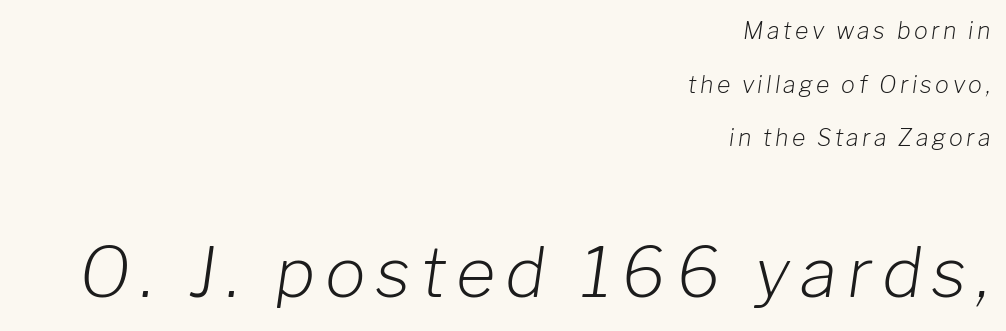
Q: Is the text bold? A: No.
Q: Is the text italic (slanted)? A: Yes, it leans right by about 8 degrees.
Q: Is the text underlined? A: No.
Q: How is the paragraph aligned? A: Right-aligned.
Q: Is the spacing between lines tight, normal or loose? A: Loose.
Q: Which block of text is set in a larger size, the first (top) or the second (bottom)? A: The second (bottom) one.
Q: Width (condensed, normal, or wide)? A: Normal.
Q: Stroke contrast? A: Low.
Q: x-height? A: Medium.
Q: Monospaced? A: No.
